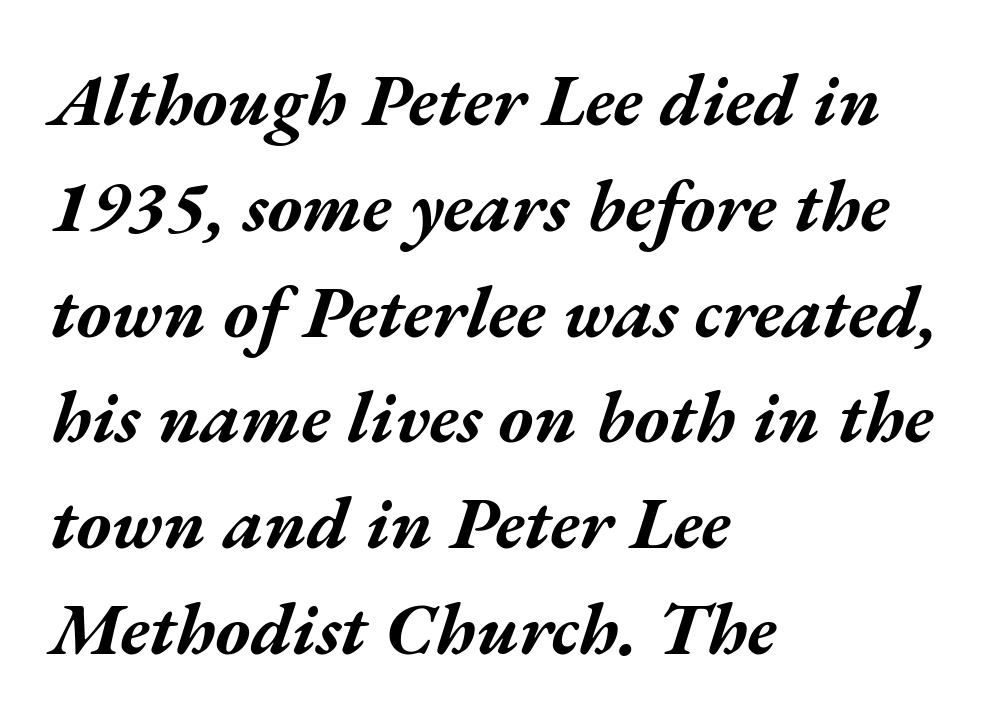
Style check: oblique. One-word summary of the alignment: left. You could not count columns in this text — the font is proportionally spaced. Is there much room between lines? A standard amount, neither cramped nor airy. This is heavy type, rendered in bold. Characters follow at the spacing the type designer built in.
